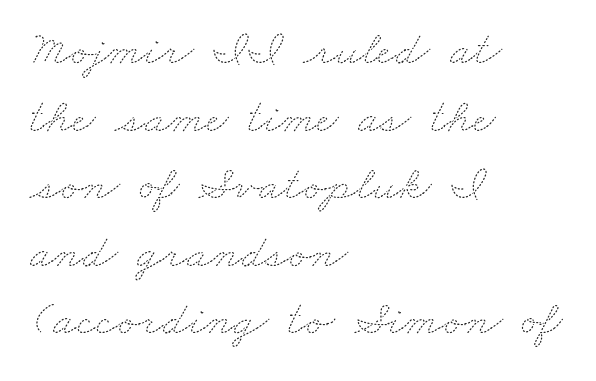
Character widths vary here, with narrow letters taking less room than wide ones. If you drew a ruler down the left edge, every line would touch it. Bare-footed words on every line. This rendering leaves character spacing at its baseline value. Bold? No — there's no thickening of the strokes. Does the leading feel generous? No, just average.
